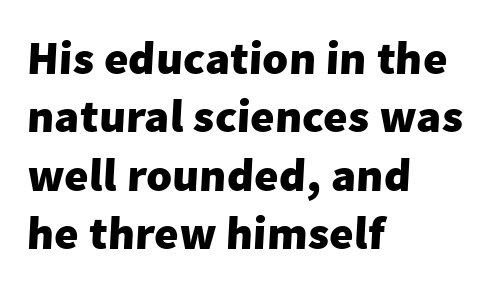
The sample has been set heavy, in full bold. Descender tails drop into unmarked territory. Short note: letters normally spaced. One-word summary of the alignment: left. Note: no serifs on the glyphs. Varying glyph widths throughout — classic text-font behaviour.
